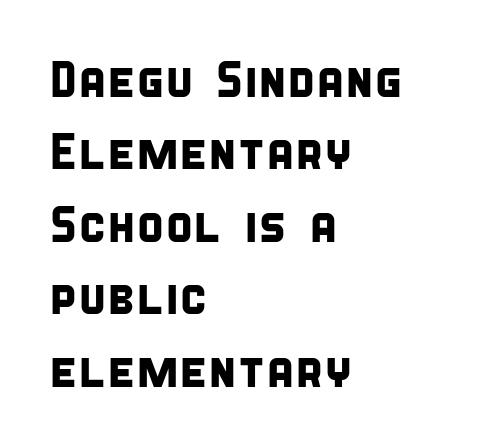
The image shows 51 px condensed sans-serif type; set left-aligned, normal line spacing (1.42x), normal letter spacing, not underlined; low stroke contrast and a large x-height.
